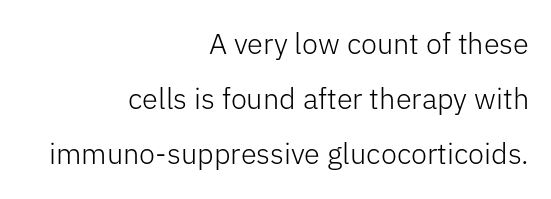
{"serif": "no", "italic": "no", "bold": "no", "weight": "light", "width": "normal", "stroke_contrast": "low", "x_height": "medium", "monospaced": "no", "underline": "no", "align": "right", "line_spacing_ratio": 1.89, "letter_spacing": "normal", "letter_spacing_em": 0.0, "glyph_px": 29}
